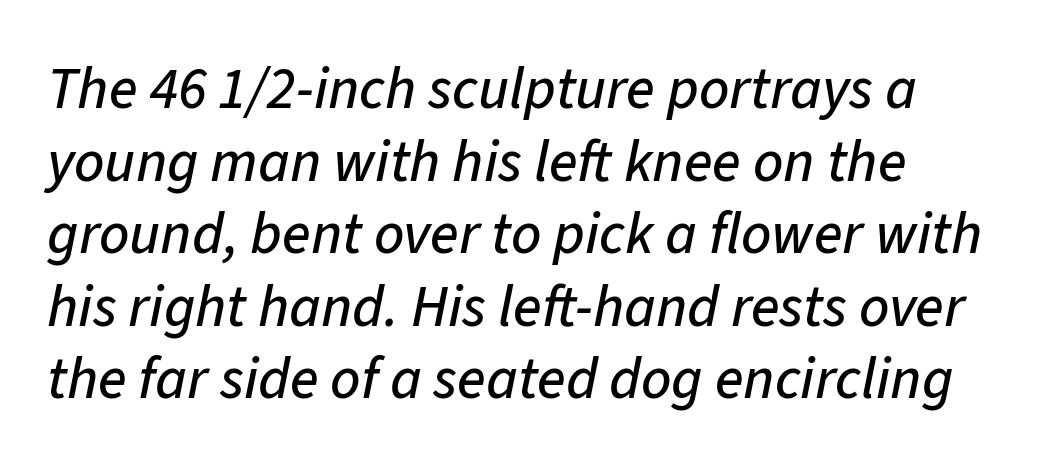
The letters advance in unequal steps, a hallmark of proportional type. The rendering keeps characters at their native spacing. Notice how the passage keeps a crisp vertical edge on the left only. Tall strokes in this sample are angled rather than plumb.
